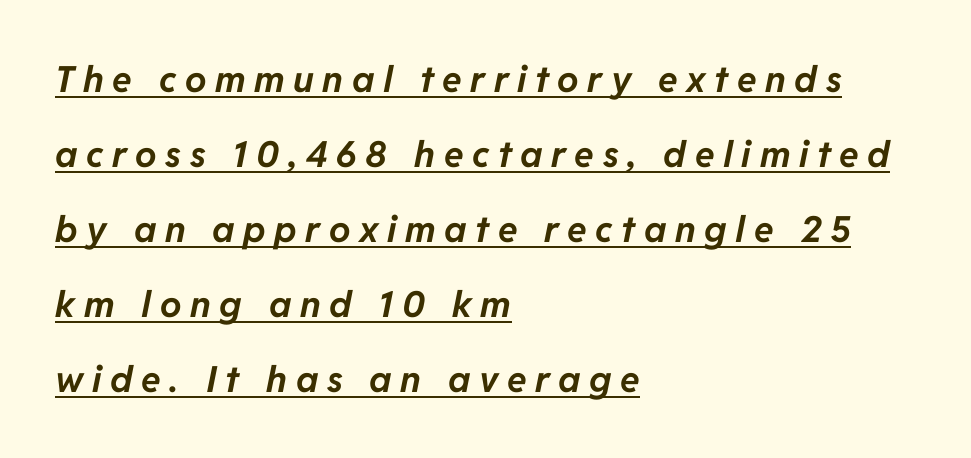
You can see a thin bar hugging the bottom of the glyphs. Compared with typical body copy, the letter spacing here is much looser. Typographic density is high because the face is bold. The rendering uses natural spacing where letterforms have individual widths. The compositor pushed each line to the left boundary.
